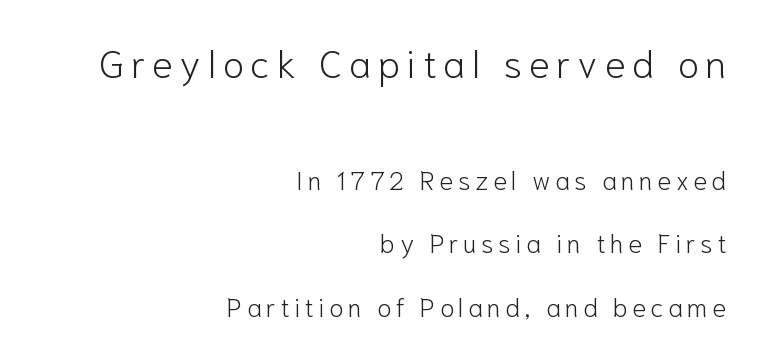
The image shows 39 px light sans-serif type, upright; set right-aligned, loose line spacing (2.45x), not underlined; the first (top) block is 1.5x larger; low stroke contrast and a medium x-height.
